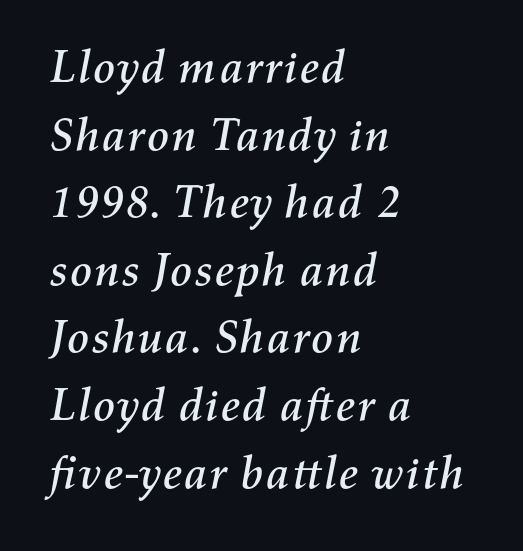
Q: Is the text italic (slanted)? A: Yes, it leans right by about 11 degrees.
Q: Is the text underlined? A: No.
Q: How is the paragraph aligned? A: Left-aligned.
Q: Is the spacing between letters normal or unusually wide? A: Normal.
Q: Is the spacing between lines tight, normal or loose? A: Normal.
Q: Width (condensed, normal, or wide)? A: Normal.
Q: Stroke contrast? A: Medium.
Q: x-height? A: Medium.
Q: Monospaced? A: No.
